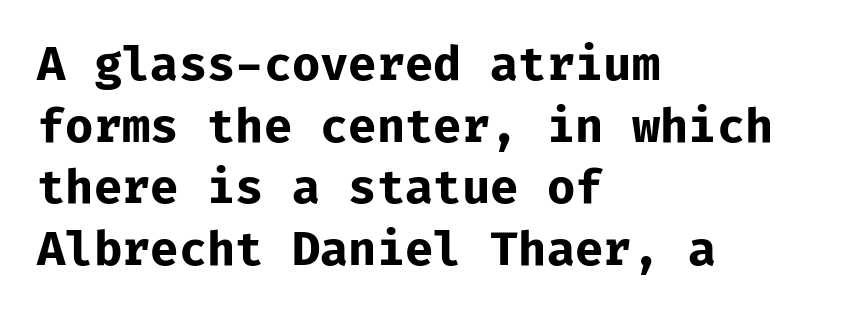
Q: Is the text bold? A: Yes.
Q: Is the text italic (slanted)? A: No, it is upright.
Q: Is the typeface a serif or a sans-serif typeface? A: Sans-serif.
Q: Is the text underlined? A: No.
Q: How is the paragraph aligned? A: Left-aligned.
Q: Is the spacing between letters normal or unusually wide? A: Normal.
Q: Is the spacing between lines tight, normal or loose? A: Normal.
Q: Width (condensed, normal, or wide)? A: Normal.
Q: Stroke contrast? A: Low.
Q: x-height? A: Medium.
